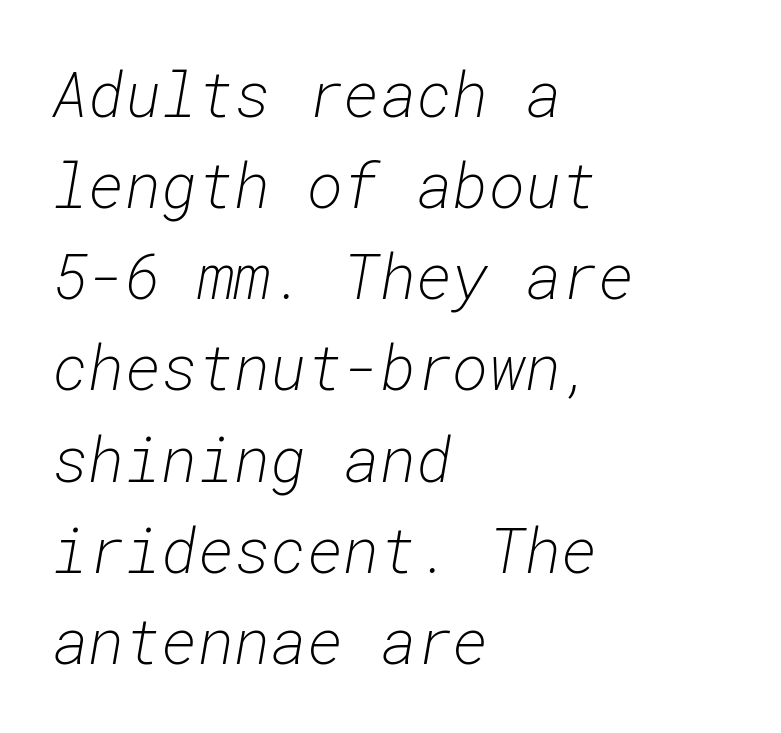
The image shows 62 px light type, italic (leaning right), monospaced; set left-aligned, normal line spacing (1.47x), normal letter spacing, not underlined; low stroke contrast and a medium x-height.
